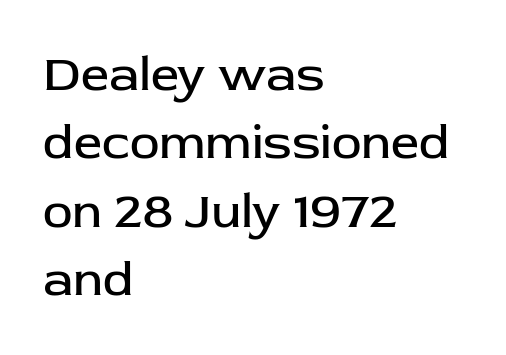
Q: Is the text bold? A: No.
Q: Is the text italic (slanted)? A: No, it is upright.
Q: Is the typeface a serif or a sans-serif typeface? A: Sans-serif.
Q: Is the text underlined? A: No.
Q: How is the paragraph aligned? A: Left-aligned.
Q: Is the spacing between letters normal or unusually wide? A: Normal.
Q: Is the spacing between lines tight, normal or loose? A: Normal.
Q: Width (condensed, normal, or wide)? A: Normal.
Q: Stroke contrast? A: Low.
Q: x-height? A: Medium.
Q: Monospaced? A: No.
